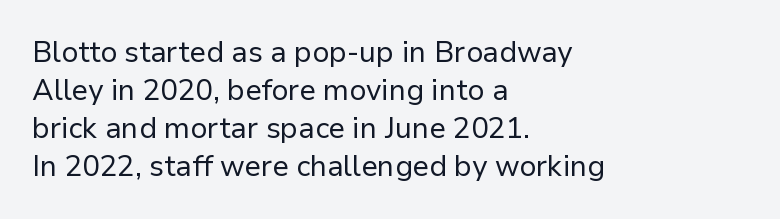
Q: Is the text bold? A: No.
Q: Is the text italic (slanted)? A: No, it is upright.
Q: Is the typeface a serif or a sans-serif typeface? A: Sans-serif.
Q: Is the text underlined? A: No.
Q: How is the paragraph aligned? A: Left-aligned.
Q: Is the spacing between letters normal or unusually wide? A: Normal.
Q: Is the spacing between lines tight, normal or loose? A: Normal.
Q: Width (condensed, normal, or wide)? A: Normal.
Q: Stroke contrast? A: Low.
Q: x-height? A: Medium.
Q: Monospaced? A: No.
